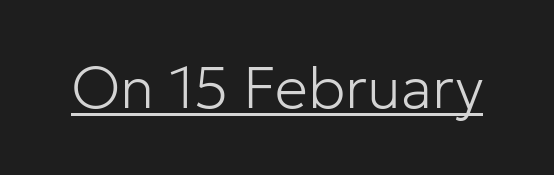
The image shows 59 px light sans-serif type, upright; set normal letter spacing, underlined; low stroke contrast and a medium x-height.
